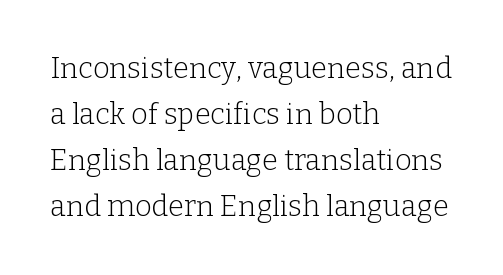
Q: Is the text bold? A: No.
Q: Is the text italic (slanted)? A: No, it is upright.
Q: Is the typeface a serif or a sans-serif typeface? A: Serif.
Q: Is the text underlined? A: No.
Q: How is the paragraph aligned? A: Left-aligned.
Q: Is the spacing between letters normal or unusually wide? A: Normal.
Q: Is the spacing between lines tight, normal or loose? A: Normal.
Q: Width (condensed, normal, or wide)? A: Normal.
Q: Stroke contrast? A: Low.
Q: x-height? A: Medium.
Q: Monospaced? A: No.
